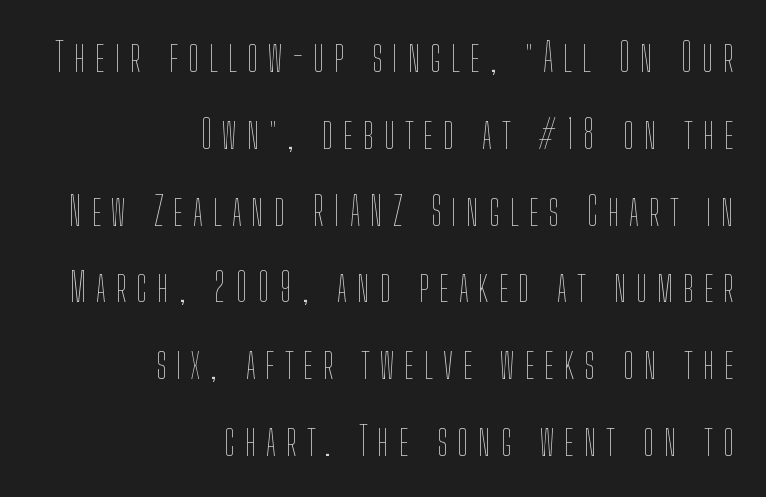
Caption: face not bold, strokes unweighted. The font's upright variant was chosen for this text. Note the varied advance widths — an 'i' is clearly narrower than an 'm'. Which margin do the lines hug? The right one — the left edge is uneven. Students, observe: this is what heavily led, spacious text looks like. Honestly, the letter spacing is so wide it's the main thing you notice.
